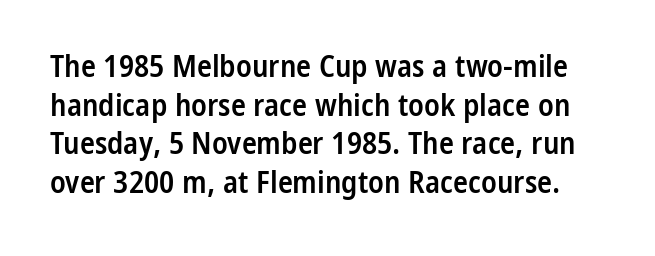
The face used here is a semibold: visibly heavier than regular, lighter than bold. Each letter keeps its own natural width here, so spacing adapts to shape. The passage shown is typeset with a sans-serif family. A normal amount of white space separates one row of letters from the next. Decoration check: the copy has no underline. A roman cut, with each character standing at attention.
